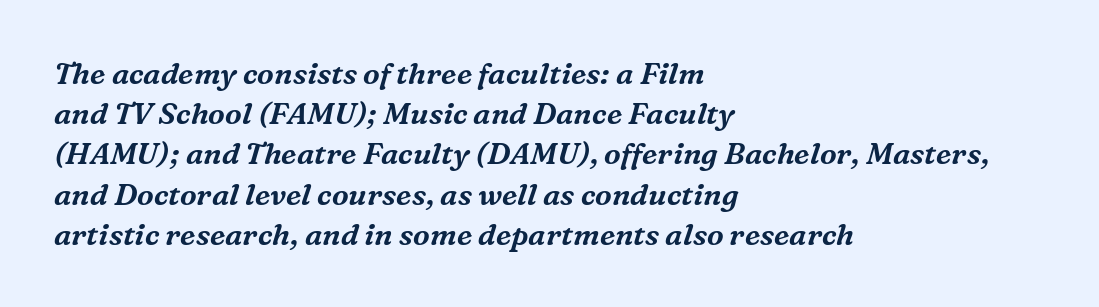
The image shows 30 px serif type, italic (leaning right); set left-aligned, normal line spacing (1.34x), normal letter spacing, not underlined; medium stroke contrast and a medium x-height.
